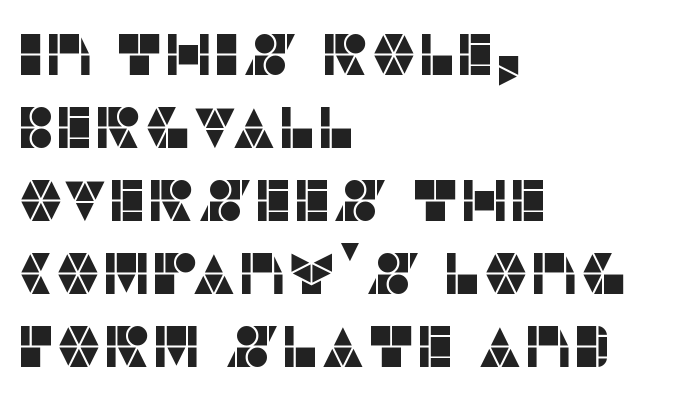
Anything drawn beneath the words? Only blank space. Horizontally, the lines are justified to the leading edge only. Whoever set this chose a conventional vertical rhythm. The rendering shows plain stroke endings on the letterforms — a sans-serif design. Is this a fixed-width face? No — the glyphs have proportional, varying widths.
